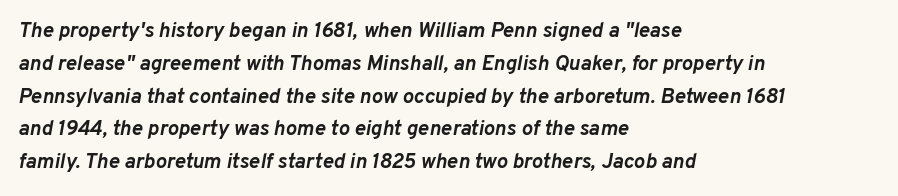
Characters are canted at an angle relative to the baseline's perpendicular. Caption: bold face, heavy strokes. Just letters on the line, the space beneath them empty. Each new line begins a customary step beneath the previous one. Line starts are locked; line ends wander. These lines keep a tight, regular rhythm from letter to letter.
